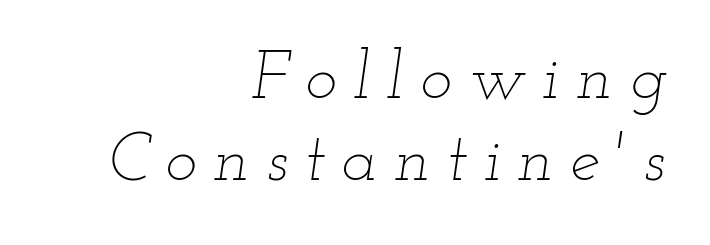
The image shows 67 px thin, wide type, italic (leaning right); set right-aligned, line spacing 1.23x, unusually wide letter spacing (+0.25 em), not underlined; low stroke contrast and a small x-height.
